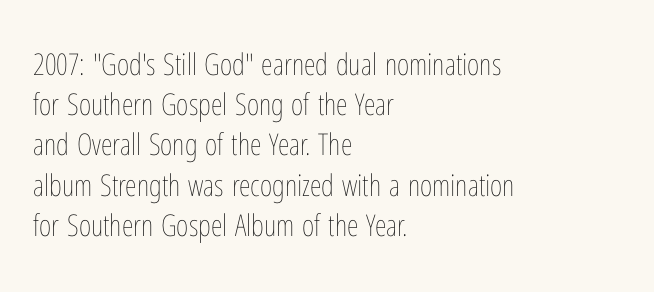
Proportional: the letters do not fall into vertical columns. Weight: regular or lighter. Letter spacing: default. Line starts are locked; line ends wander.
